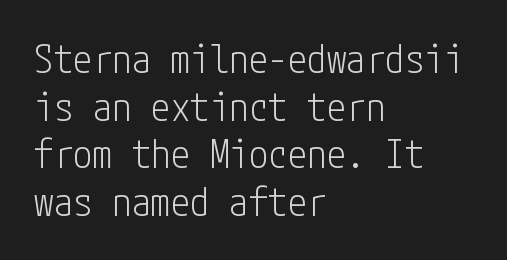
{"serif": "no", "italic": "no", "bold": "no", "weight": "light", "width": "condensed", "stroke_contrast": "low", "x_height": "medium", "underline": "no", "align": "left", "line_spacing_ratio": 1.22, "letter_spacing": "normal", "letter_spacing_em": 0.0, "glyph_px": 39}
